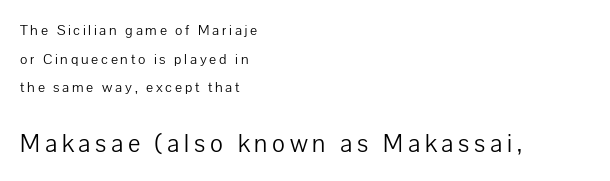
Q: Is the text bold? A: No.
Q: Is the text italic (slanted)? A: No, it is upright.
Q: Is the text underlined? A: No.
Q: How is the paragraph aligned? A: Left-aligned.
Q: Is the spacing between lines tight, normal or loose? A: Loose.
Q: Which block of text is set in a larger size, the first (top) or the second (bottom)? A: The second (bottom) one.
